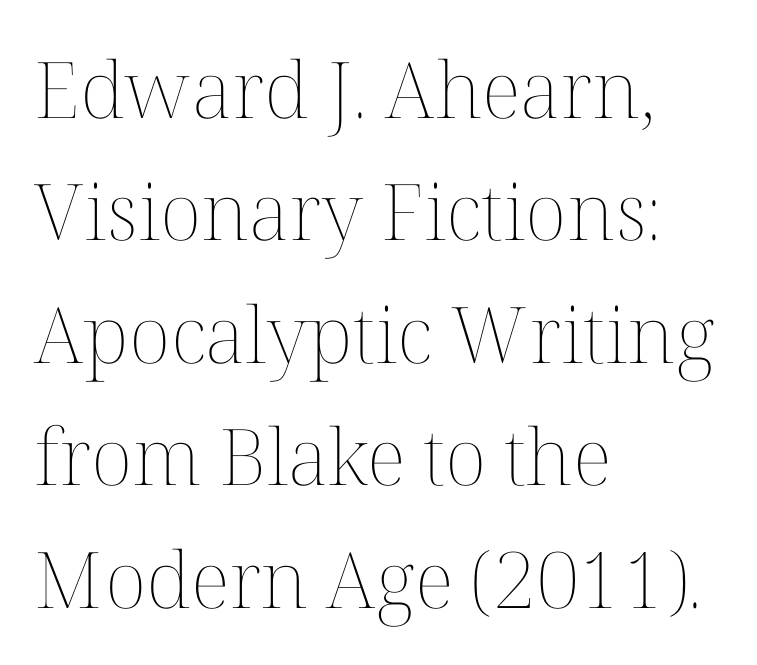
The image shows 78 px thin type, upright; set left-aligned, normal line spacing (1.57x), normal letter spacing, not underlined; medium stroke contrast and a medium x-height.
